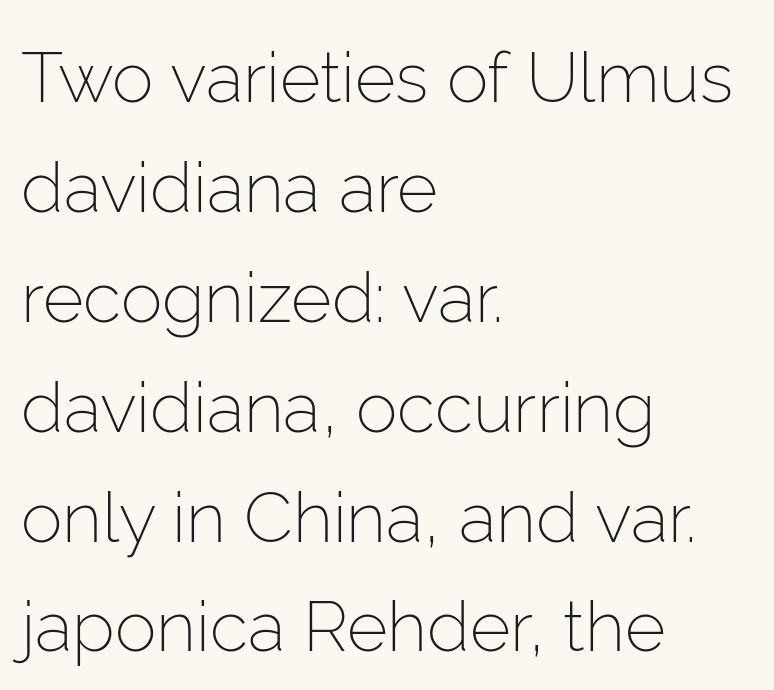
The rows are spaced the way most documents space them. This sample uses plain, unmodified letter spacing. Ascenders rise straight up at ninety degrees. The type family on display is of the sans-serif kind.
